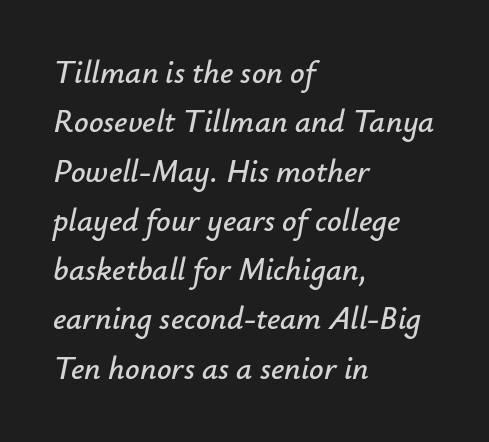
The image shows 32 px text type, italic (leaning right); set left-aligned, normal line spacing (1.54x), normal letter spacing, not underlined; low stroke contrast and a small x-height.
